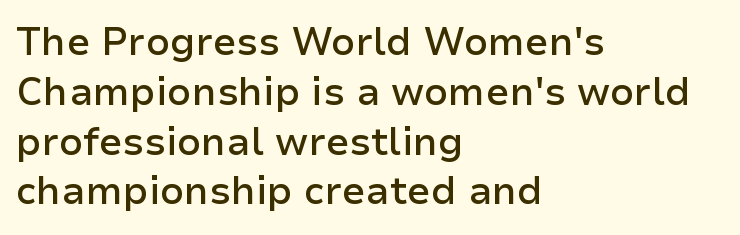
{"serif": "no", "italic": "no", "bold": "semi", "weight": "semibold", "width": "normal", "stroke_contrast": "low", "x_height": "medium", "monospaced": "no", "underline": "no", "align": "left", "line_spacing": "normal", "line_spacing_ratio": 1.31, "letter_spacing": "normal", "letter_spacing_em": 0.0, "glyph_px": 38}
